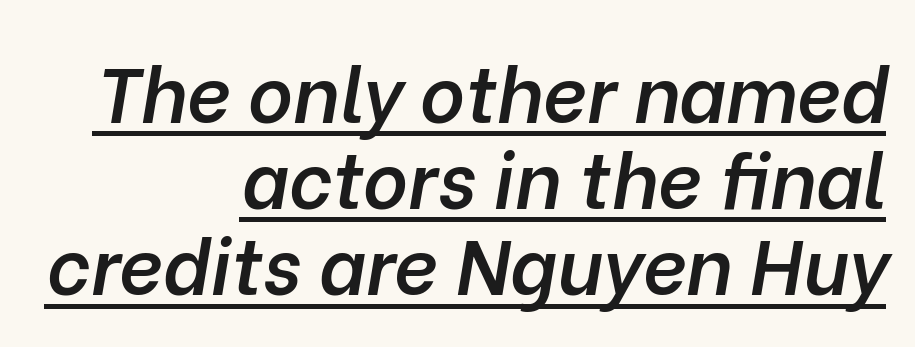
{"italic": "yes", "lean": "right", "slant_degrees": 10, "bold": "semi", "weight": "semibold", "width": "normal", "stroke_contrast": "low", "x_height": "medium", "monospaced": "no", "underline": "yes", "align": "right", "line_spacing": "tight", "line_spacing_ratio": 1.12, "letter_spacing": "normal", "letter_spacing_em": 0.0, "glyph_px": 77}
